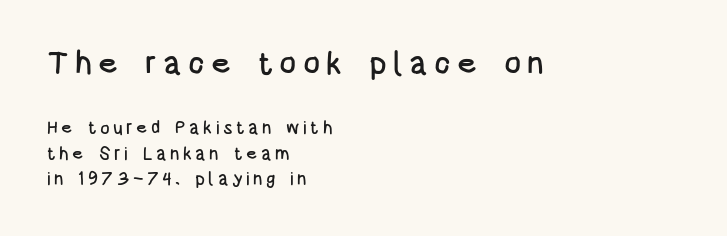
The image shows 32 px condensed sans-serif type, upright; set left-aligned, normal line spacing (1.42x), not underlined; the first (top) block is 1.78x larger; low stroke contrast and a large x-height.
